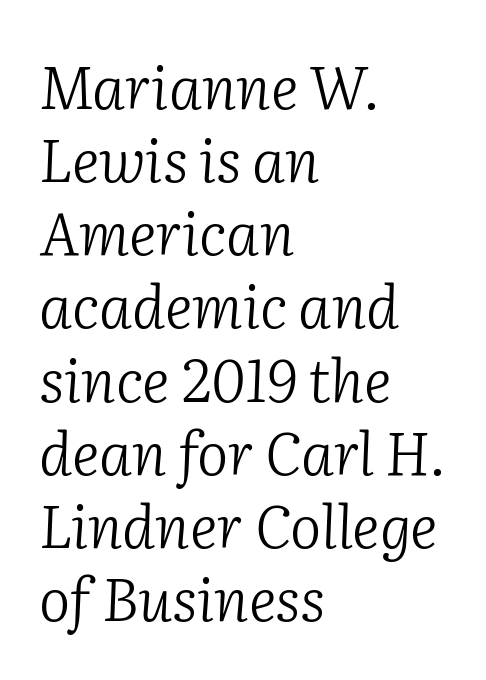
{"serif": "yes", "italic": "yes", "lean": "right", "slant_degrees": 2, "bold": "no", "weight": "light", "width": "normal", "stroke_contrast": "low", "x_height": "medium", "monospaced": "no", "underline": "no", "align": "left", "line_spacing_ratio": 1.24, "letter_spacing": "normal", "letter_spacing_em": 0.0, "glyph_px": 59}
